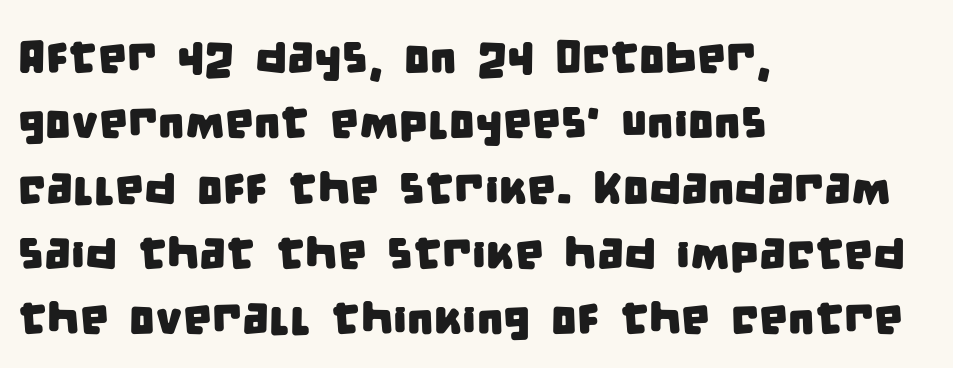
The image shows 46 px condensed sans-serif type; set left-aligned, normal line spacing (1.42x), normal letter spacing, not underlined; low stroke contrast and a large x-height.
